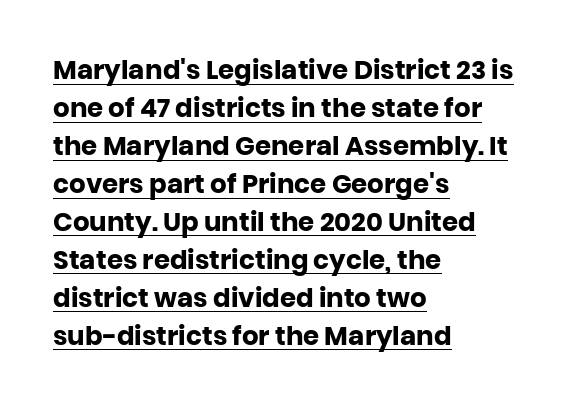
The lines sit at an ordinary, default distance from one another. The compositor pushed each line to the left boundary. The characters look thick and weighty, a clear bold. This is the regular roman posture of the typeface. Glyph-to-glyph distance matches everyday printed text. A baseline rule has been typeset under these characters.
